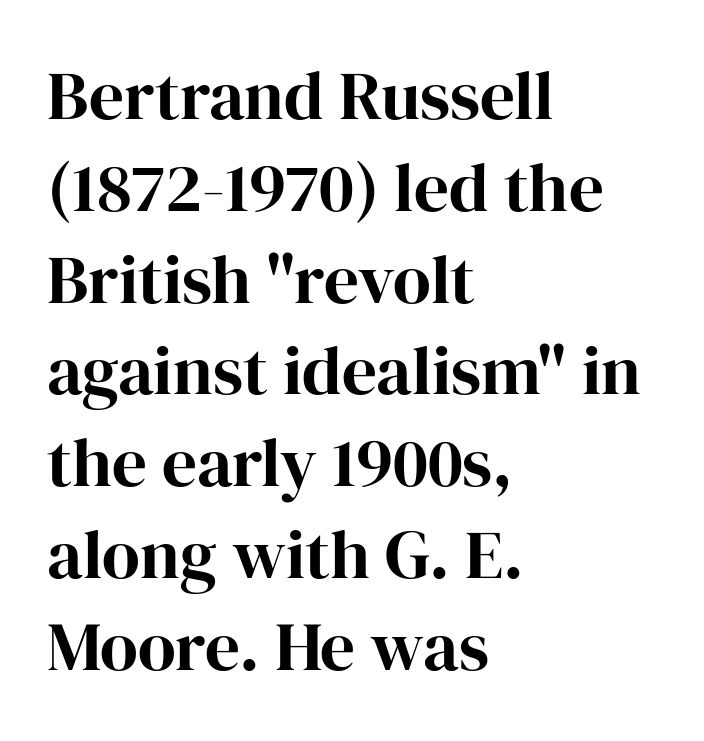
Q: Is the text bold? A: Yes.
Q: Is the text italic (slanted)? A: No, it is upright.
Q: Is the typeface a serif or a sans-serif typeface? A: Serif.
Q: Is the text underlined? A: No.
Q: How is the paragraph aligned? A: Left-aligned.
Q: Is the spacing between letters normal or unusually wide? A: Normal.
Q: Is the spacing between lines tight, normal or loose? A: Normal.
Q: Width (condensed, normal, or wide)? A: Normal.
Q: Stroke contrast? A: High.
Q: x-height? A: Medium.
Q: Monospaced? A: No.
